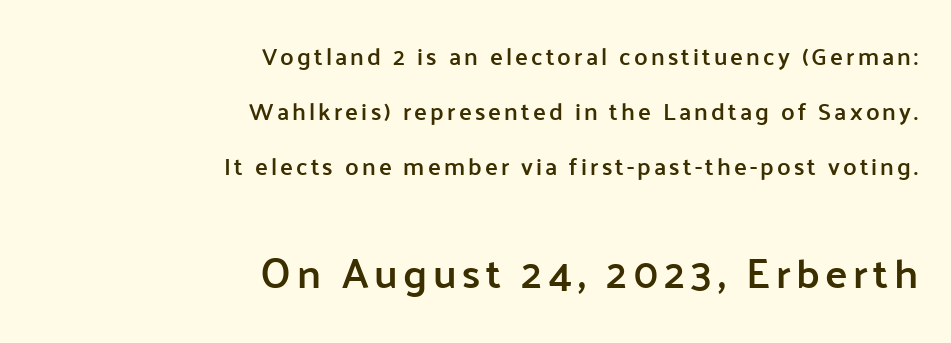
The image shows 42 px semibold sans-serif type, upright; set right-aligned, loose line spacing (2.3x), not underlined; the second (bottom) block is 1.75x larger; low stroke contrast and a medium x-height.
